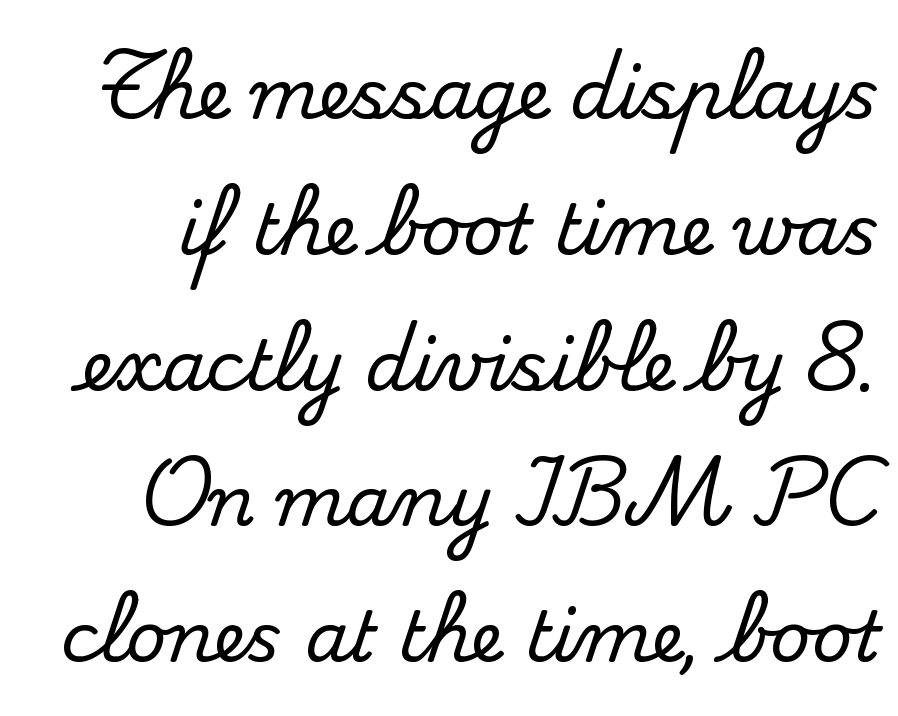
Inter-character spacing is left at the font's built-in metrics. The leading is generous, giving the passage an open texture. The rendering uses natural spacing where letterforms have individual widths.
